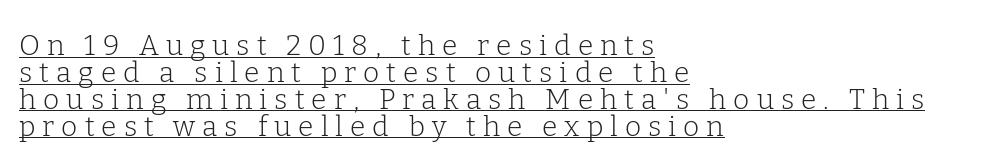
The image shows 28 px light serif type, upright; set left-aligned, tight line spacing (0.96x), unusually wide letter spacing (+0.25 em), underlined; low stroke contrast and a medium x-height.
